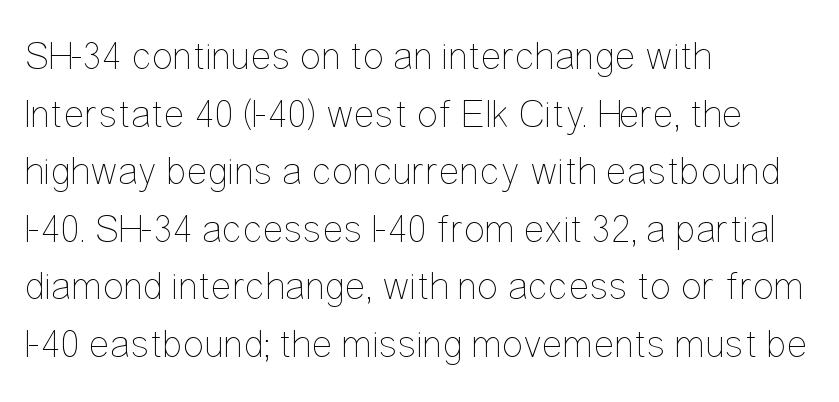
{"italic": "no", "bold": "no", "weight": "thin", "width": "condensed", "stroke_contrast": "low", "x_height": "medium", "monospaced": "no", "underline": "no", "align": "left", "line_spacing": "normal", "line_spacing_ratio": 1.44, "letter_spacing": "normal", "letter_spacing_em": 0.0, "glyph_px": 40}
